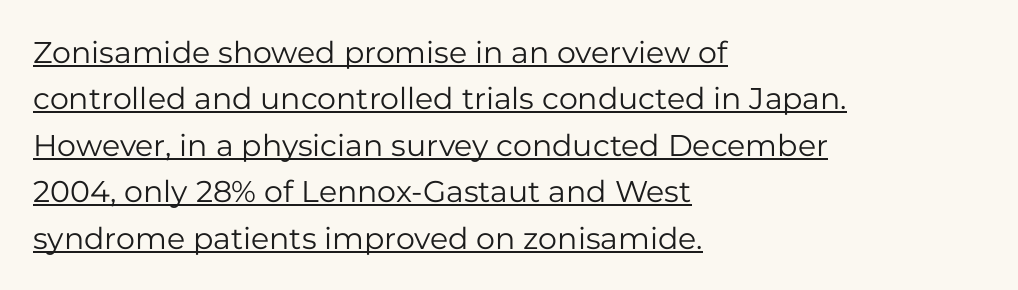
{"serif": "no", "italic": "no", "bold": "no", "weight": "regular", "width": "normal", "stroke_contrast": "low", "x_height": "medium", "monospaced": "no", "underline": "yes", "align": "left", "line_spacing": "normal", "line_spacing_ratio": 1.55, "letter_spacing": "normal", "letter_spacing_em": 0.0, "glyph_px": 30}
